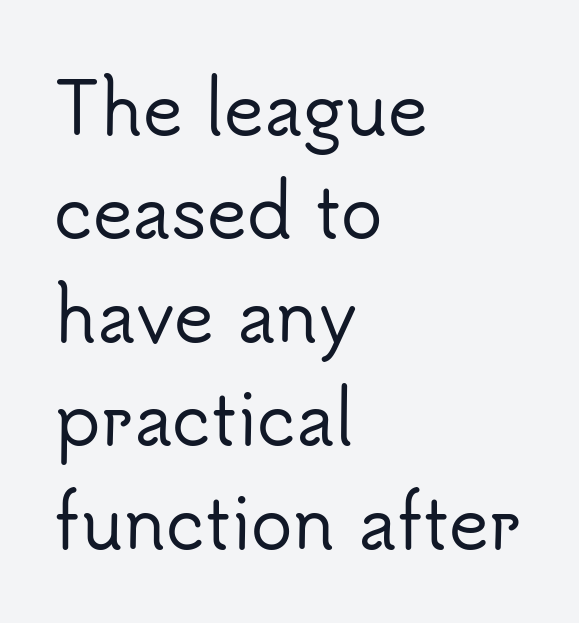
{"serif": "no", "italic": "no", "width": "normal", "stroke_contrast": "low", "x_height": "small", "monospaced": "no", "underline": "no", "align": "left", "line_spacing": "normal", "line_spacing_ratio": 1.5, "letter_spacing": "normal", "letter_spacing_em": 0.0, "glyph_px": 69}
